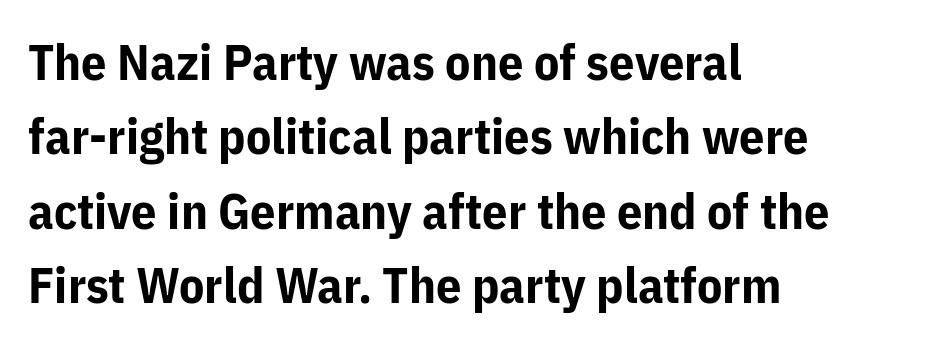
Default kerning and tracking; the words read as compact shapes. To sum up the face: it is a sans, with no serifs. The passage shown is typed in a proportional face where columns would drift. These lines sit exactly where default settings would place them.
